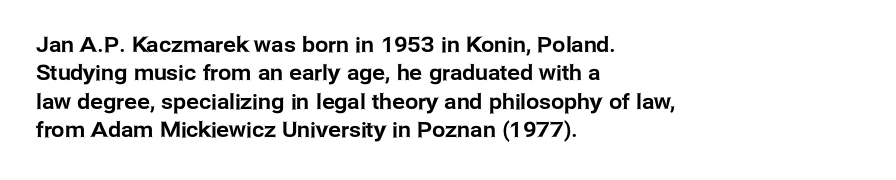
Posture: upright roman. The foot of each line stays bare and open. The passage shown stacks its lines at a standard gap. Alignment: flush left. The horizontal fit of the characters is conventional and even.
